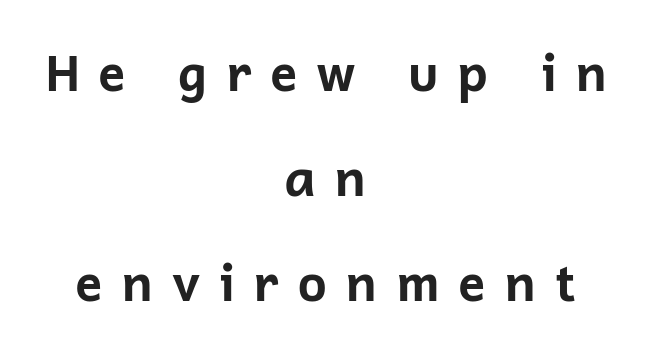
Q: Is the text bold? A: Yes.
Q: Is the text italic (slanted)? A: No, it is upright.
Q: Is the typeface a serif or a sans-serif typeface? A: Sans-serif.
Q: Is the text underlined? A: No.
Q: How is the paragraph aligned? A: Centered.
Q: Is the spacing between letters normal or unusually wide? A: Unusually wide.
Q: Is the spacing between lines tight, normal or loose? A: Loose.
Q: Width (condensed, normal, or wide)? A: Normal.
Q: Stroke contrast? A: Low.
Q: x-height? A: Medium.
Q: Monospaced? A: No.
